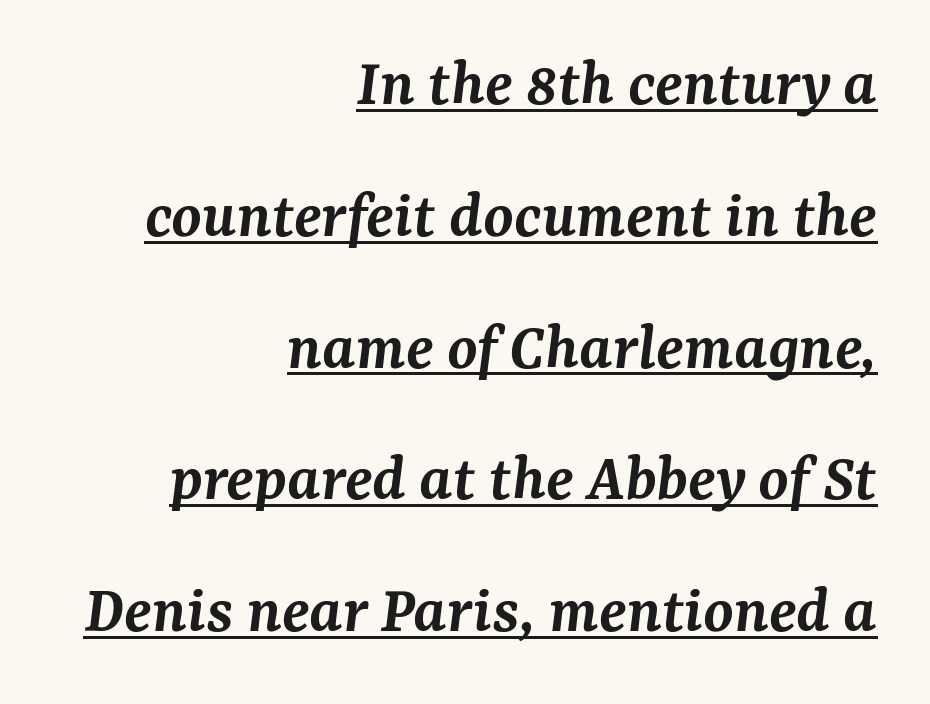
The image shows 69 px semibold serif type, italic (leaning right); set right-aligned, loose line spacing (1.91x), normal letter spacing, underlined; medium stroke contrast and a medium x-height.
